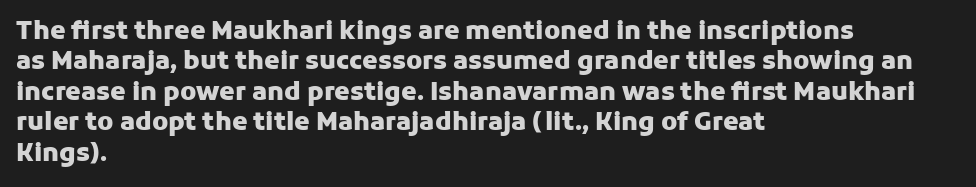
The image shows 25 px bold type, upright; set left-aligned, line spacing 1.22x, normal letter spacing, not underlined.
